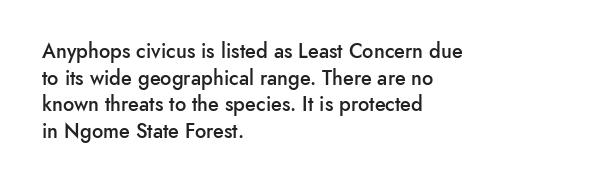
The image shows 20 px text type, upright; set left-aligned, normal line spacing (1.33x), normal letter spacing, not underlined.
